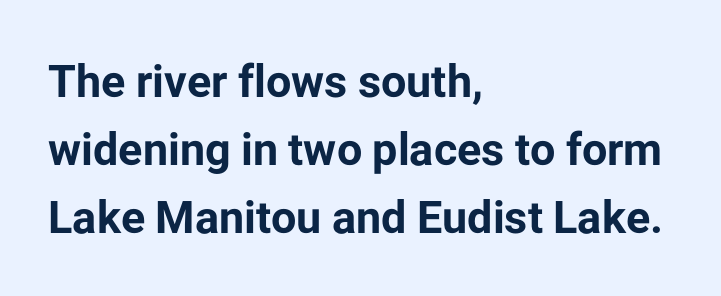
{"serif": "no", "italic": "no", "bold": "yes", "weight": "bold", "width": "normal", "stroke_contrast": "low", "x_height": "medium", "monospaced": "no", "underline": "no", "align": "left", "line_spacing": "normal", "line_spacing_ratio": 1.51, "letter_spacing": "normal", "letter_spacing_em": 0.0, "glyph_px": 45}
